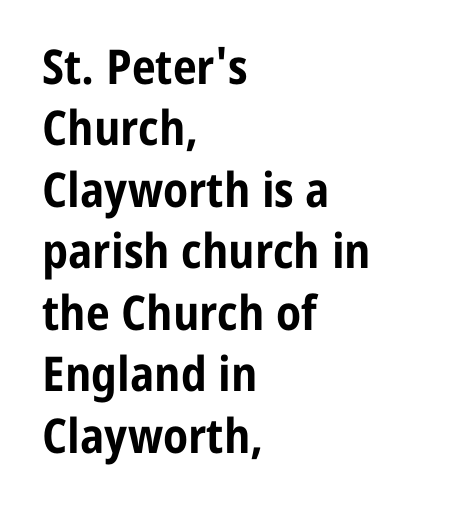
{"serif": "no", "italic": "no", "bold": "yes", "weight": "bold", "width": "condensed", "stroke_contrast": "low", "x_height": "medium", "monospaced": "no", "underline": "no", "align": "left", "line_spacing": "normal", "line_spacing_ratio": 1.28, "letter_spacing": "normal", "letter_spacing_em": 0.0, "glyph_px": 48}
